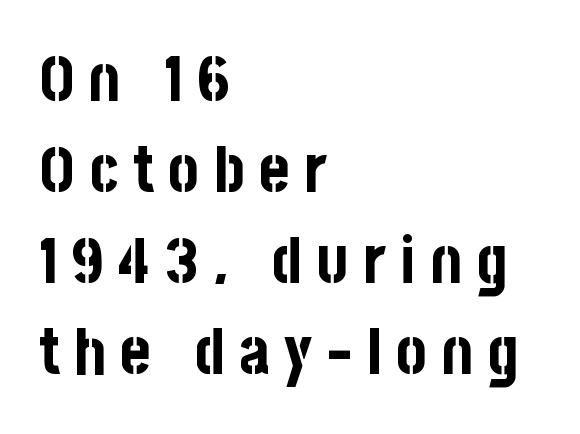
Its strokes are broad and dark, the hallmark of bold type. Characters remain perfectly vertical along every line. Successive baselines arrive at the customary interval. Look at the bottom of the vertical strokes: they stop flat, with no serifs. Looks like regular typesetting: each glyph gets only the width it needs.
